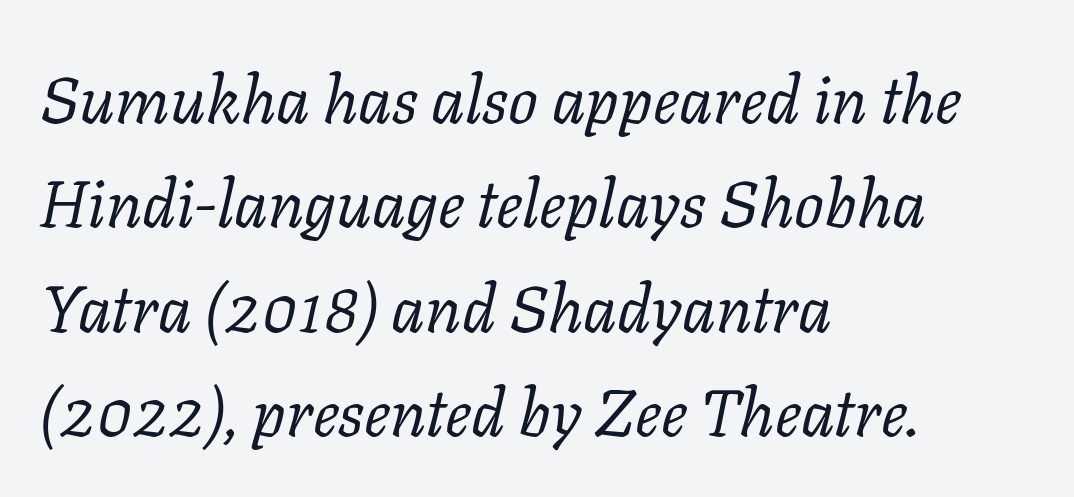
The image shows 66 px regular-weight serif type, italic (leaning right); set left-aligned, normal line spacing (1.58x), normal letter spacing, not underlined; low stroke contrast and a medium x-height.
